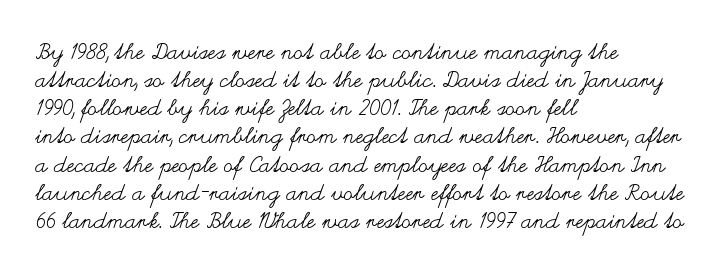
The image shows 22 px text type; set left-aligned, normal line spacing (1.28x), normal letter spacing, not underlined.
